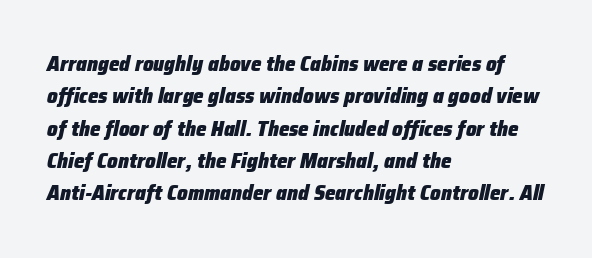
The image shows 21 px bold type, italic (leaning right); set left-aligned, normal line spacing (1.54x), normal letter spacing, not underlined.
